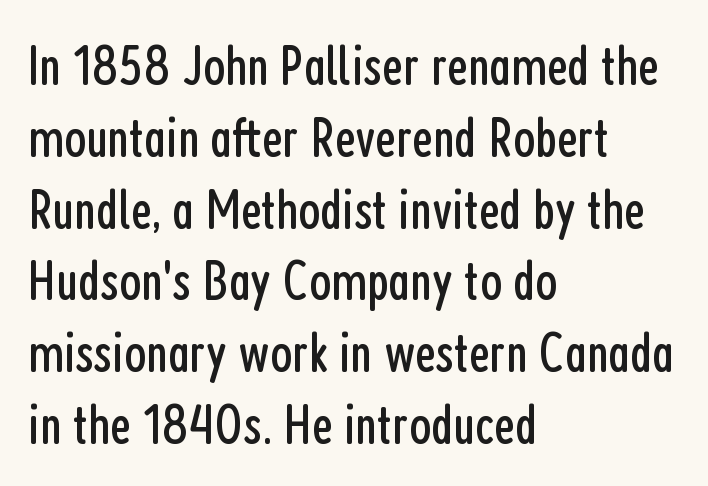
{"serif": "no", "italic": "no", "bold": "no", "weight": "regular", "width": "condensed", "stroke_contrast": "low", "x_height": "medium", "monospaced": "no", "underline": "no", "align": "left", "line_spacing": "normal", "line_spacing_ratio": 1.26, "letter_spacing": "normal", "letter_spacing_em": 0.0, "glyph_px": 57}
